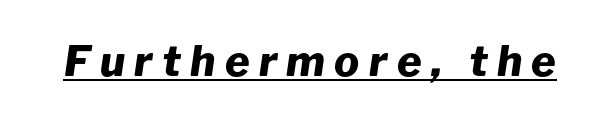
{"italic": "yes", "lean": "right", "slant_degrees": 8, "bold": "yes", "weight": "heavy", "width": "normal", "stroke_contrast": "low", "x_height": "medium", "monospaced": "no", "underline": "yes", "letter_spacing": "wide", "letter_spacing_em": 0.22, "glyph_px": 42}
